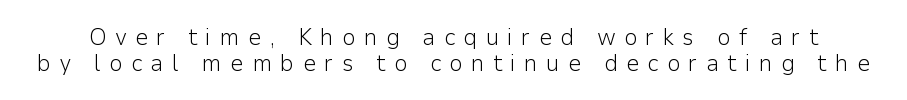
This block would grow much taller if given ordinary leading; it's compressed now. Short note: letters widely spaced. Quick note: not italic, upright. Check under the words: just untouched page. Heaviness? Minimal to ordinary, like unemphasized prose.
